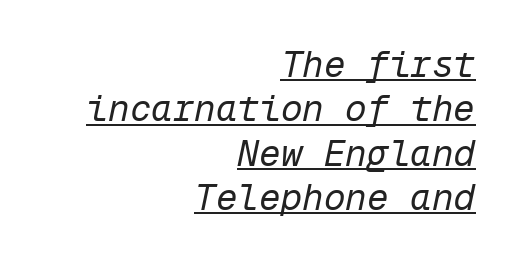
Q: Is the text bold? A: No.
Q: Is the text italic (slanted)? A: Yes, it leans right by about 12 degrees.
Q: Is the text underlined? A: Yes.
Q: How is the paragraph aligned? A: Right-aligned.
Q: Is the spacing between letters normal or unusually wide? A: Normal.
Q: Width (condensed, normal, or wide)? A: Normal.
Q: Stroke contrast? A: Low.
Q: x-height? A: Medium.
Q: Monospaced? A: Yes.
